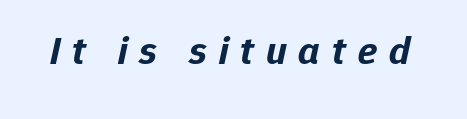
{"italic": "yes", "lean": "right", "slant_degrees": 12, "bold": "yes", "weight": "bold", "width": "normal", "stroke_contrast": "low", "x_height": "medium", "monospaced": "no", "underline": "no", "letter_spacing": "wide", "letter_spacing_em": 0.3, "glyph_px": 40}
